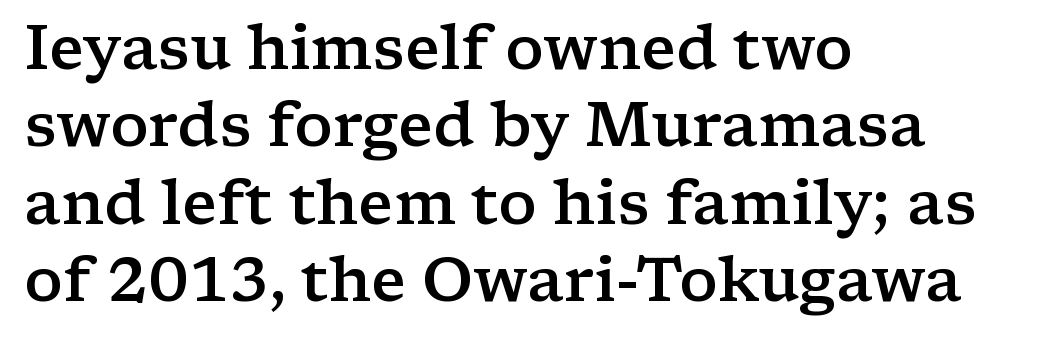
Which margin do the lines hug? The left one — the right edge is uneven. Quick note: underline off. The letters carry serifs — small finishing strokes at the ends of their stems. If you measured baseline to baseline, you'd find a middling distance.
